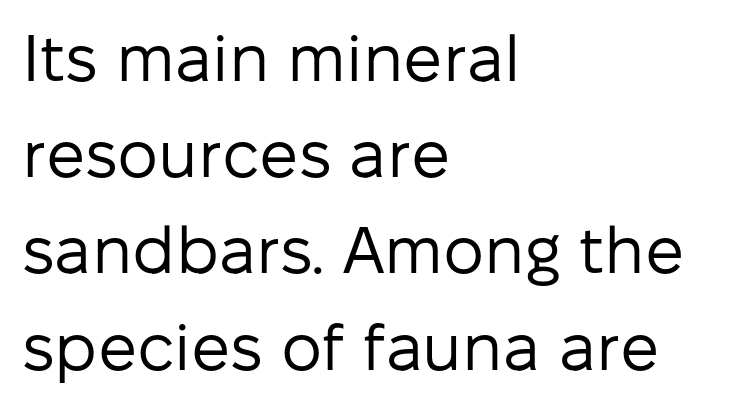
These lines sit exactly where default settings would place them. Anything drawn beneath the words? Only blank space. When letters stand straight like this, we call the style roman or upright. The rendering uses natural spacing where letterforms have individual widths. Stroke mass is kept to a normal reading level or below. Is this a sans? Yes — the strokes have no serifs.
